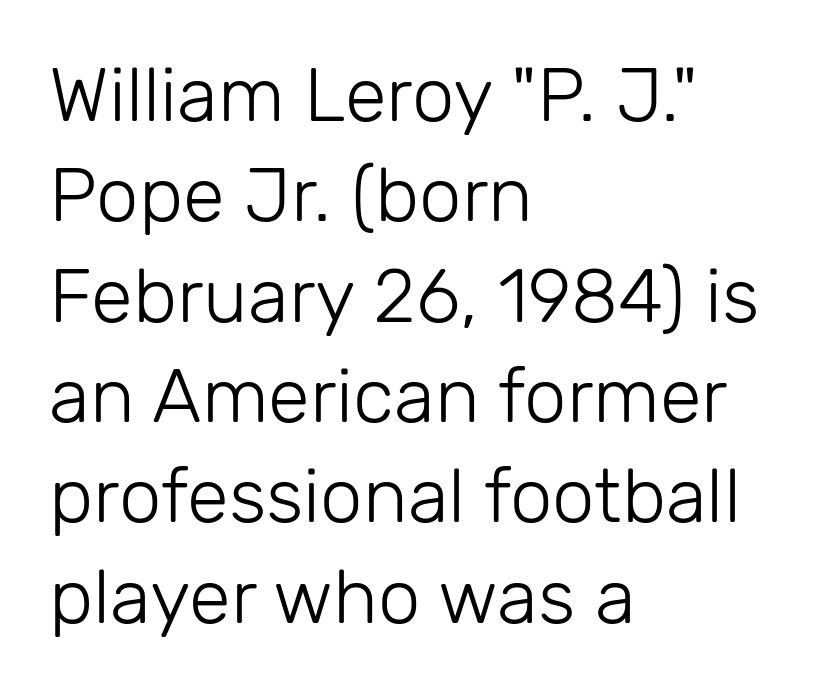
{"serif": "no", "italic": "no", "bold": "no", "weight": "light", "width": "normal", "stroke_contrast": "low", "x_height": "medium", "monospaced": "no", "underline": "no", "align": "left", "line_spacing": "normal", "line_spacing_ratio": 1.32, "letter_spacing": "normal", "letter_spacing_em": 0.0, "glyph_px": 76}
